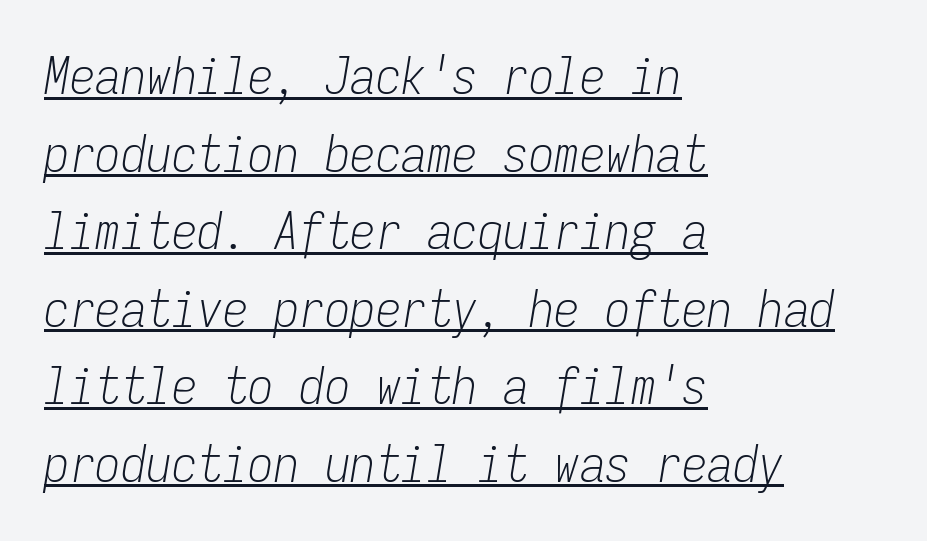
Slant detected: the letters are inclined. A typesetter would call this zero additional tracking. The rendering anchors every line to the left-hand side. Summary of weight: not heavy and not bold.
